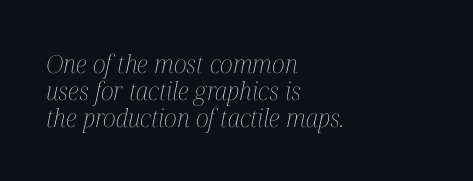
The image shows 25 px text type, italic (leaning right); set left-aligned, tight line spacing (1.08x), normal letter spacing, not underlined.
